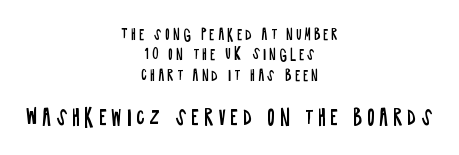
The image shows 21 px text type, upright; set centered, normal line spacing (1.46x), unusually wide letter spacing (+0.21 em), not underlined; the second (bottom) block is 1.5x larger.
